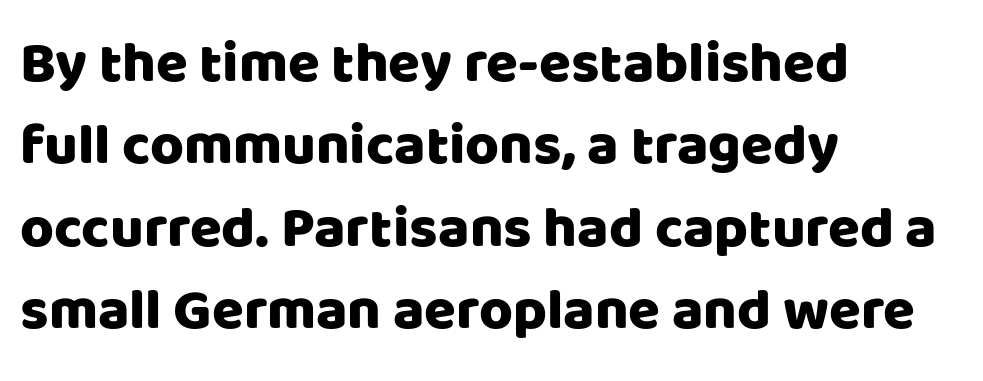
The image shows 58 px sans-serif type, upright; set left-aligned, normal line spacing (1.42x), normal letter spacing, not underlined; low stroke contrast and a large x-height.
